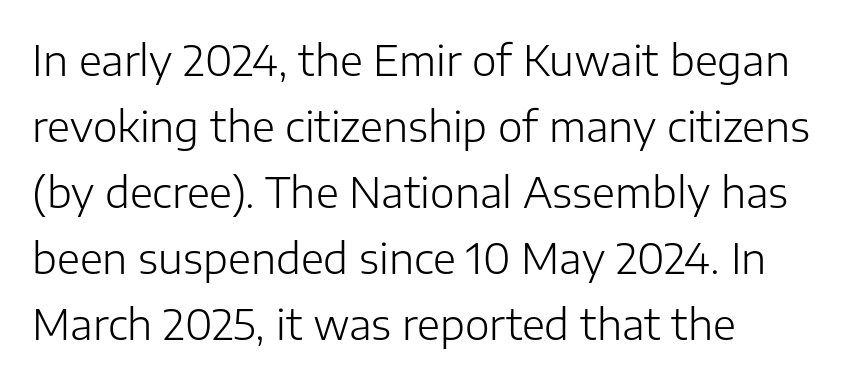
{"serif": "no", "italic": "no", "bold": "no", "weight": "light", "width": "normal", "stroke_contrast": "low", "x_height": "medium", "monospaced": "no", "underline": "no", "align": "left", "line_spacing": "normal", "line_spacing_ratio": 1.57, "letter_spacing": "normal", "letter_spacing_em": 0.0, "glyph_px": 42}
